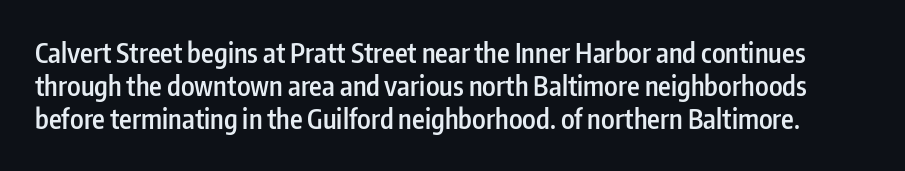
Posture: upright roman. The face used here is a semibold: visibly heavier than regular, lighter than bold. The letterforms sit shoulder to shoulder at normal distance. The area under the type is left untouched.
